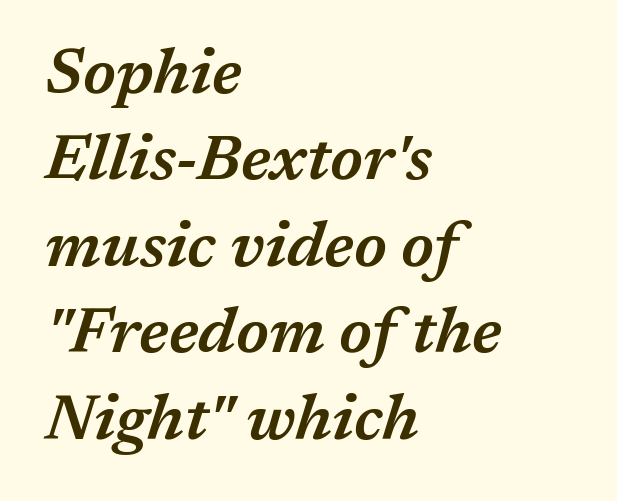
The image shows 64 px semibold type, italic (leaning right); set left-aligned, normal line spacing (1.35x), normal letter spacing, not underlined; medium stroke contrast and a medium x-height.
